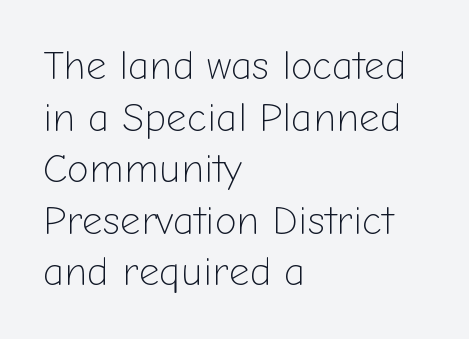
The image shows 40 px light sans-serif type, upright; set left-aligned, normal line spacing (1.29x), normal letter spacing, not underlined; low stroke contrast and a medium x-height.
